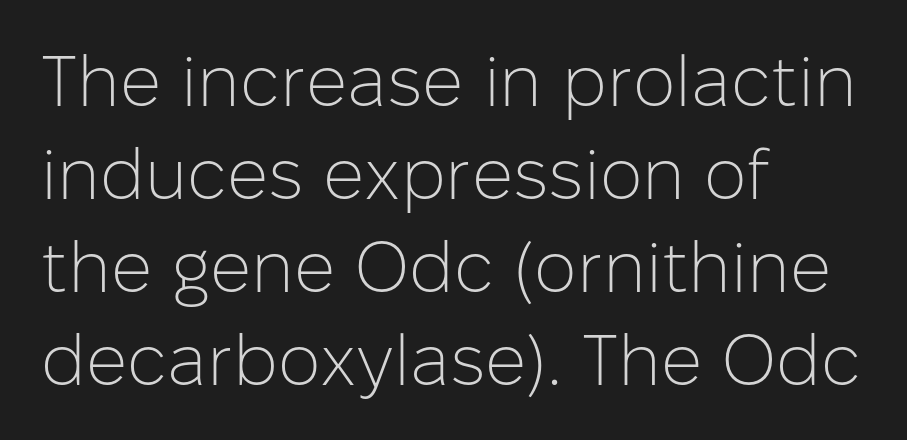
Letters rest on an invisible, unmarked baseline. Stroke terminals: plain, sans-serif. The gaps between neighbouring characters are ordinary and unremarkable. Do the letters lean? They stand straight. In CSS terms this would be text-align: left. The strokes are not fattened; the text isn't bold.
